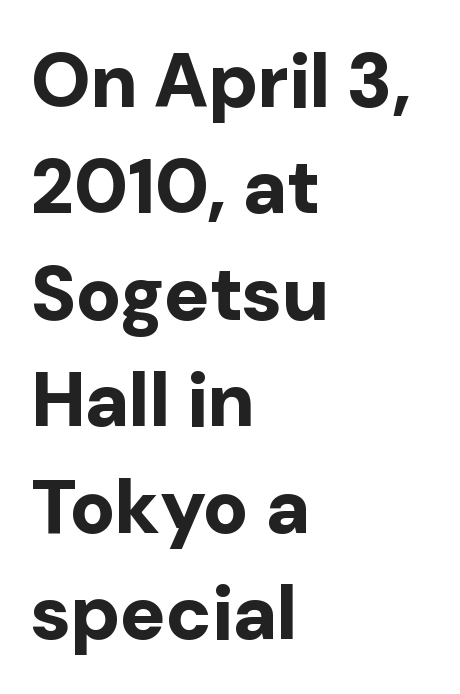
Q: Is the text bold? A: Yes.
Q: Is the text italic (slanted)? A: No, it is upright.
Q: Is the typeface a serif or a sans-serif typeface? A: Sans-serif.
Q: Is the text underlined? A: No.
Q: How is the paragraph aligned? A: Left-aligned.
Q: Is the spacing between letters normal or unusually wide? A: Normal.
Q: Is the spacing between lines tight, normal or loose? A: Normal.
Q: Width (condensed, normal, or wide)? A: Normal.
Q: Stroke contrast? A: Low.
Q: x-height? A: Medium.
Q: Monospaced? A: No.
